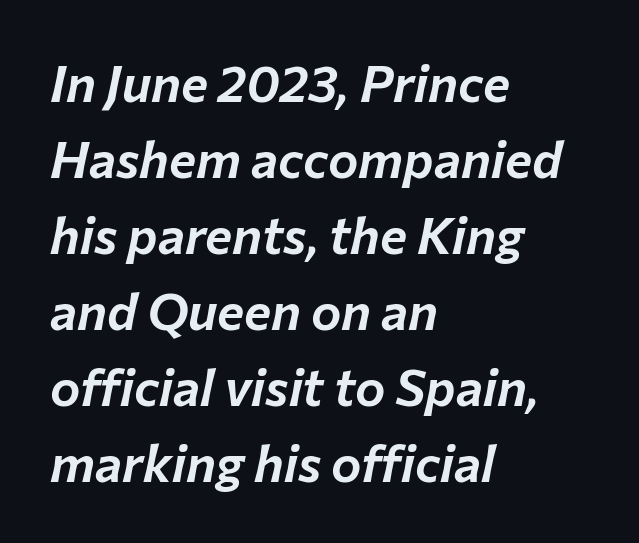
Q: Is the text italic (slanted)? A: Yes, it leans right by about 12 degrees.
Q: Is the text underlined? A: No.
Q: How is the paragraph aligned? A: Left-aligned.
Q: Is the spacing between letters normal or unusually wide? A: Normal.
Q: Is the spacing between lines tight, normal or loose? A: Normal.
Q: Width (condensed, normal, or wide)? A: Normal.
Q: Stroke contrast? A: Low.
Q: x-height? A: Medium.
Q: Monospaced? A: No.
